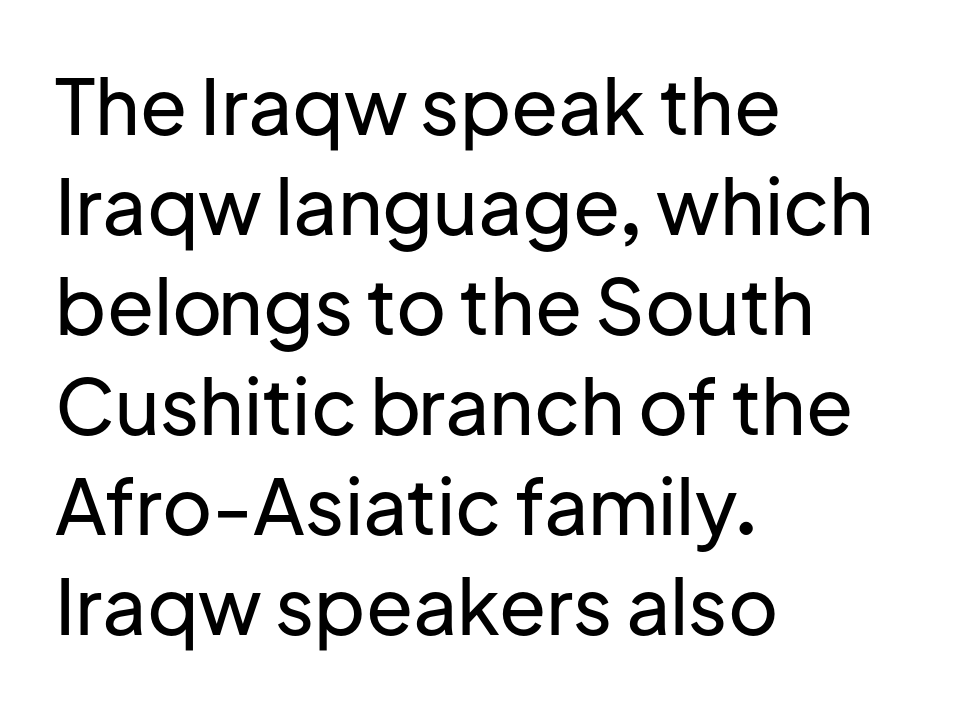
Reading down the block, your eye returns to a fixed left position each line. The rows are spaced the way most documents space them. Between one letter and the next there's only the usual sliver of space. Descenders hang freely into open space. Here the designer chose a conventional face with non-uniform glyph widths.
